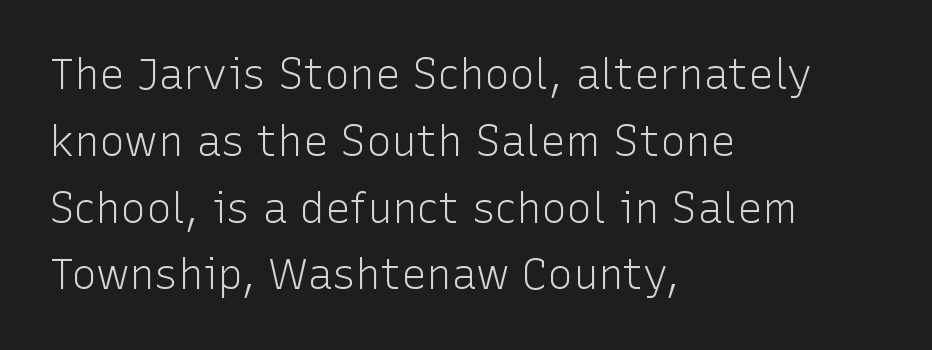
Q: Is the text bold? A: No.
Q: Is the text italic (slanted)? A: No, it is upright.
Q: Is the typeface a serif or a sans-serif typeface? A: Sans-serif.
Q: Is the text underlined? A: No.
Q: How is the paragraph aligned? A: Left-aligned.
Q: Is the spacing between letters normal or unusually wide? A: Normal.
Q: Is the spacing between lines tight, normal or loose? A: Normal.
Q: Width (condensed, normal, or wide)? A: Normal.
Q: Stroke contrast? A: Low.
Q: x-height? A: Medium.
Q: Monospaced? A: No.
